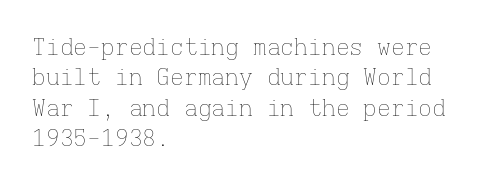
The image shows 23 px text type, upright; set left-aligned, normal line spacing (1.32x), normal letter spacing, not underlined.
